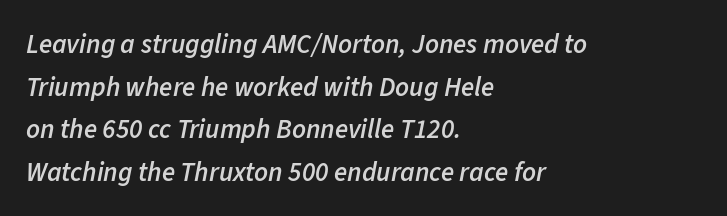
Q: Is the text bold? A: Semi-bold.
Q: Is the text italic (slanted)? A: Yes, it leans right by about 11 degrees.
Q: Is the text underlined? A: No.
Q: How is the paragraph aligned? A: Left-aligned.
Q: Is the spacing between letters normal or unusually wide? A: Normal.
Q: Is the spacing between lines tight, normal or loose? A: Normal.
